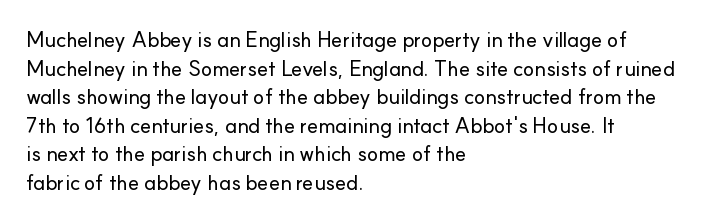
The image shows 21 px text type, upright; set left-aligned, normal line spacing (1.36x), normal letter spacing, not underlined.
